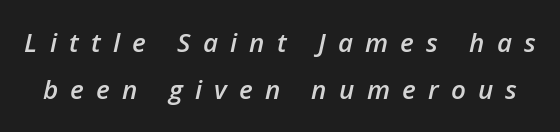
{"italic": "yes", "lean": "right", "slant_degrees": 12, "bold": "semi", "underline": "no", "line_spacing_ratio": 1.81, "letter_spacing": "wide", "letter_spacing_em": 0.47, "glyph_px": 26}
